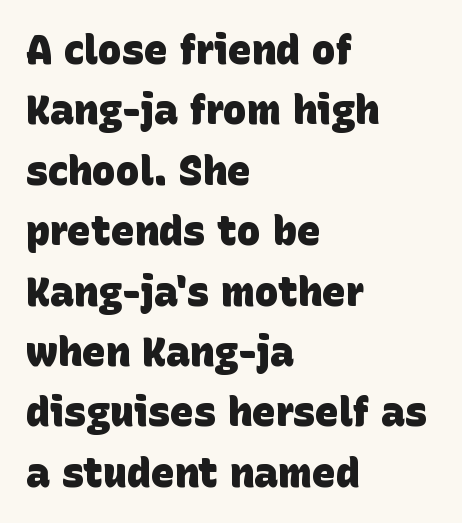
Q: Is the text bold? A: Yes.
Q: Is the typeface a serif or a sans-serif typeface? A: Sans-serif.
Q: Is the text underlined? A: No.
Q: How is the paragraph aligned? A: Left-aligned.
Q: Is the spacing between letters normal or unusually wide? A: Normal.
Q: Is the spacing between lines tight, normal or loose? A: Normal.
Q: Width (condensed, normal, or wide)? A: Normal.
Q: Stroke contrast? A: Low.
Q: x-height? A: Large.
Q: Monospaced? A: No.
